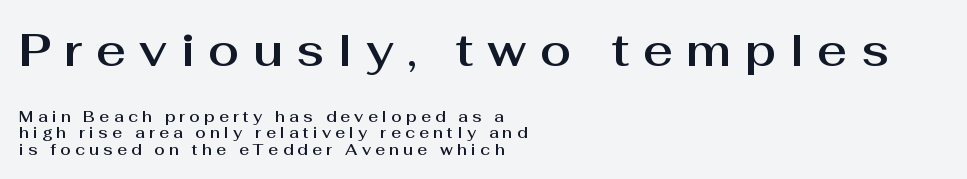
The image shows 46 px sans-serif type, upright; set left-aligned, tight line spacing (1.09x), unusually wide letter spacing (+0.29 em), not underlined; the first (top) block is 3.07x larger; medium stroke contrast and a medium x-height.
